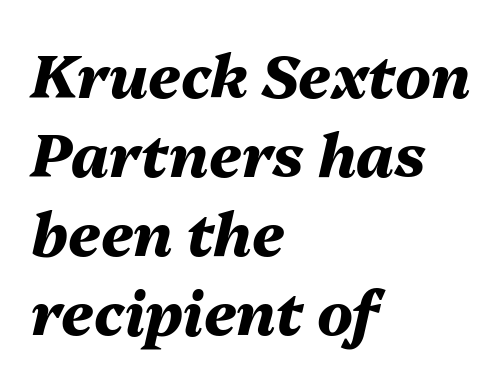
{"italic": "yes", "lean": "right", "slant_degrees": 13, "bold": "yes", "weight": "heavy", "width": "normal", "stroke_contrast": "medium", "x_height": "medium", "monospaced": "no", "underline": "no", "align": "left", "line_spacing": "normal", "line_spacing_ratio": 1.34, "letter_spacing": "normal", "letter_spacing_em": 0.0, "glyph_px": 59}
